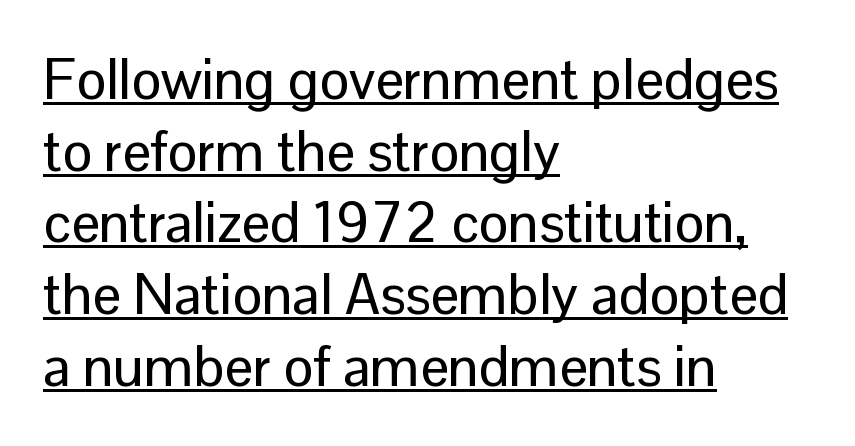
Q: Is the text italic (slanted)? A: No, it is upright.
Q: Is the typeface a serif or a sans-serif typeface? A: Sans-serif.
Q: Is the text underlined? A: Yes.
Q: How is the paragraph aligned? A: Left-aligned.
Q: Is the spacing between letters normal or unusually wide? A: Normal.
Q: Is the spacing between lines tight, normal or loose? A: Normal.
Q: Width (condensed, normal, or wide)? A: Normal.
Q: Stroke contrast? A: Low.
Q: x-height? A: Medium.
Q: Monospaced? A: No.
